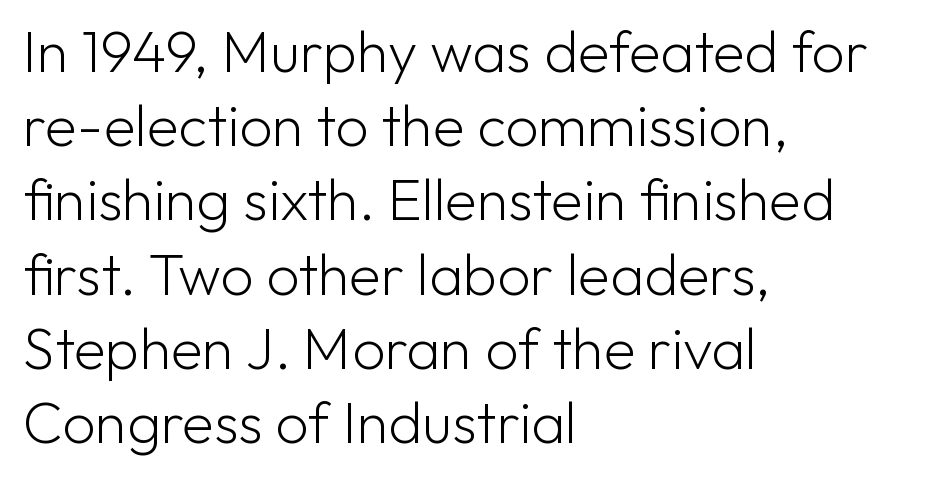
Q: Is the text bold? A: No.
Q: Is the text italic (slanted)? A: No, it is upright.
Q: Is the typeface a serif or a sans-serif typeface? A: Sans-serif.
Q: Is the text underlined? A: No.
Q: How is the paragraph aligned? A: Left-aligned.
Q: Is the spacing between letters normal or unusually wide? A: Normal.
Q: Is the spacing between lines tight, normal or loose? A: Normal.
Q: Width (condensed, normal, or wide)? A: Normal.
Q: Stroke contrast? A: Low.
Q: x-height? A: Medium.
Q: Monospaced? A: No.
